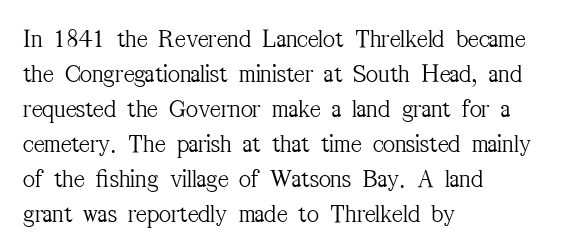
{"italic": "no", "bold": "no", "underline": "no", "align": "left", "line_spacing": "normal", "line_spacing_ratio": 1.35, "letter_spacing": "normal", "letter_spacing_em": 0.0, "glyph_px": 26}
